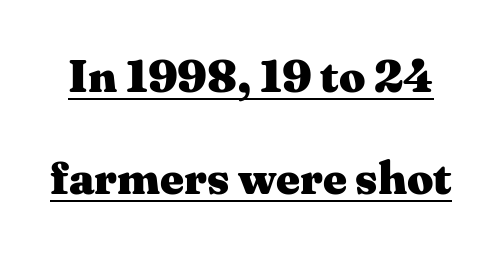
Q: Is the text bold? A: Yes.
Q: Is the text italic (slanted)? A: No, it is upright.
Q: Is the typeface a serif or a sans-serif typeface? A: Serif.
Q: Is the text underlined? A: Yes.
Q: Is the spacing between letters normal or unusually wide? A: Normal.
Q: Is the spacing between lines tight, normal or loose? A: Loose.
Q: Width (condensed, normal, or wide)? A: Wide.
Q: Stroke contrast? A: Medium.
Q: x-height? A: Medium.
Q: Monospaced? A: No.
